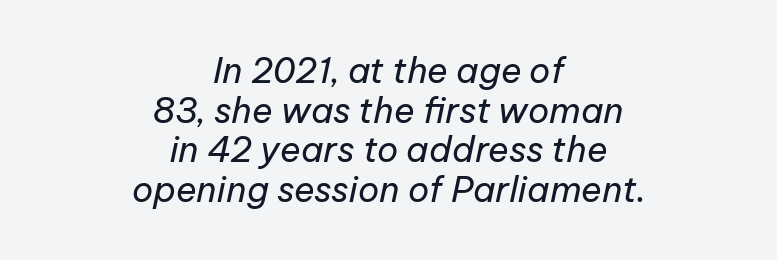
The passage shown is typed in a proportional face where columns would drift. Layout note: lines centered. Bare-footed words on every line. The typeface has the unassuming heft of standard copy or less. Tracking value appears to be zero — textbook default spacing. This is oblique type, the kind used for emphasis or titles.
